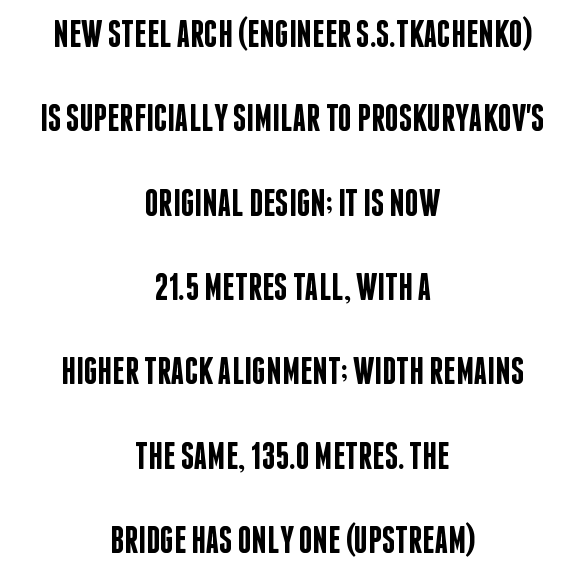
The rendering uses a large line-height, opening up the rows. When letters stand straight like this, we call the style roman or upright. Plain, unruled lines of type. The characters display no serif detailing; their extremities are plain.
